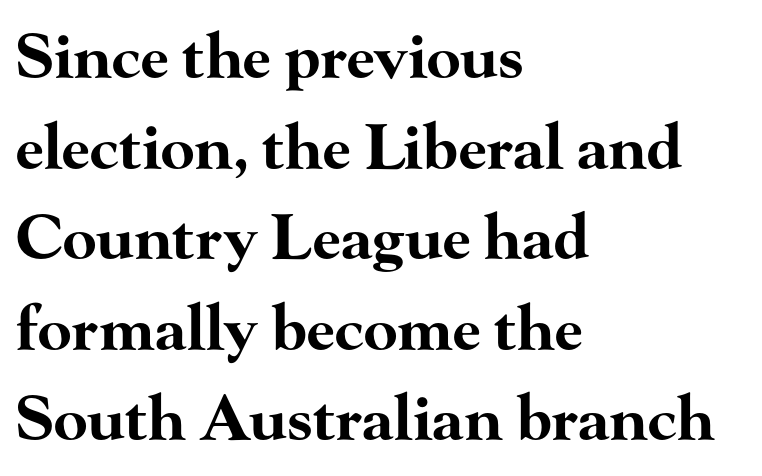
A typesetter would mark this as roman, not italic. The face used here is seriffed, in the tradition of book romans. Varying glyph widths throughout — classic text-font behaviour. The glyphs have the mass of a bold cut. Notice how descenders clear the ascenders below comfortably — that's standard leading. Observe the ordinary spacing: letters are neighbours, not strangers.
